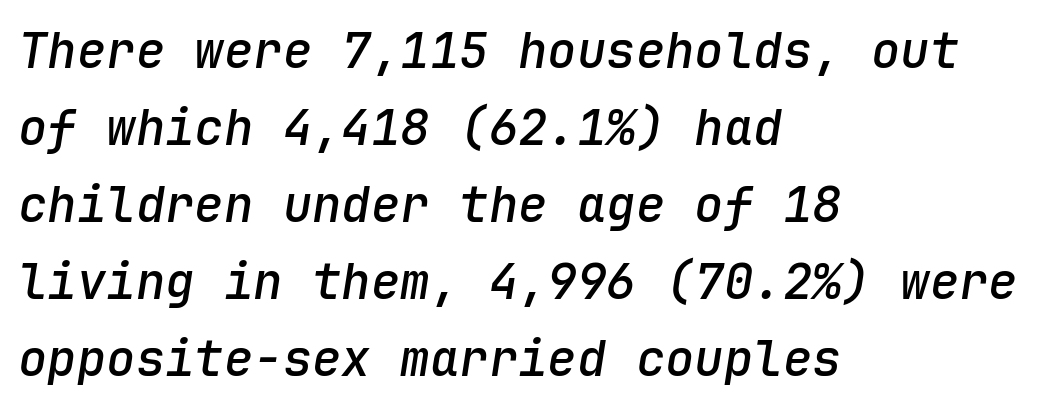
Q: Is the text bold? A: Semi-bold.
Q: Is the text italic (slanted)? A: Yes, it leans right by about 9 degrees.
Q: Is the text underlined? A: No.
Q: How is the paragraph aligned? A: Left-aligned.
Q: Is the spacing between letters normal or unusually wide? A: Normal.
Q: Is the spacing between lines tight, normal or loose? A: Normal.
Q: Width (condensed, normal, or wide)? A: Normal.
Q: Stroke contrast? A: Low.
Q: x-height? A: Medium.
Q: Monospaced? A: Yes.
